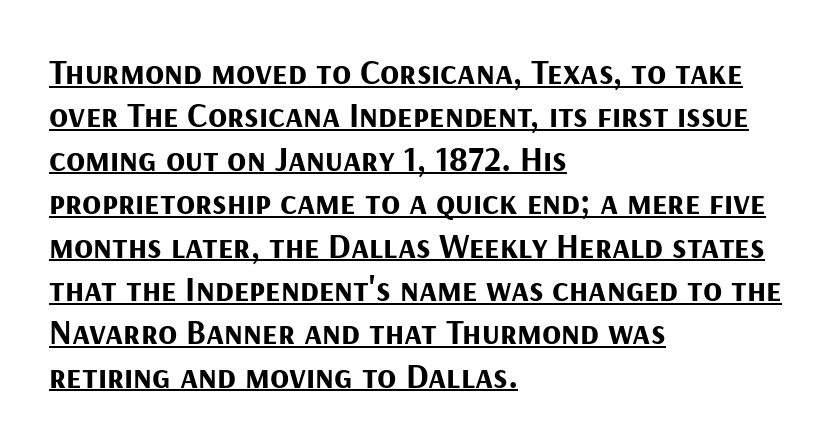
{"serif": "no", "italic": "no", "bold": "yes", "weight": "bold", "width": "normal", "stroke_contrast": "medium", "x_height": "medium", "monospaced": "no", "underline": "yes", "align": "left", "line_spacing_ratio": 1.24, "letter_spacing": "normal", "letter_spacing_em": 0.0, "glyph_px": 35}
